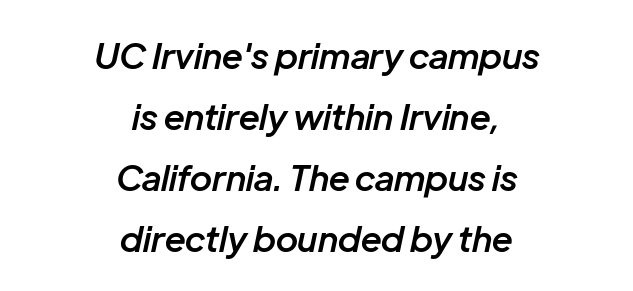
{"italic": "yes", "lean": "right", "slant_degrees": 12, "bold": "semi", "weight": "semibold", "width": "normal", "stroke_contrast": "low", "x_height": "medium", "monospaced": "no", "underline": "no", "align": "center", "line_spacing_ratio": 1.74, "letter_spacing": "normal", "letter_spacing_em": 0.0, "glyph_px": 35}
